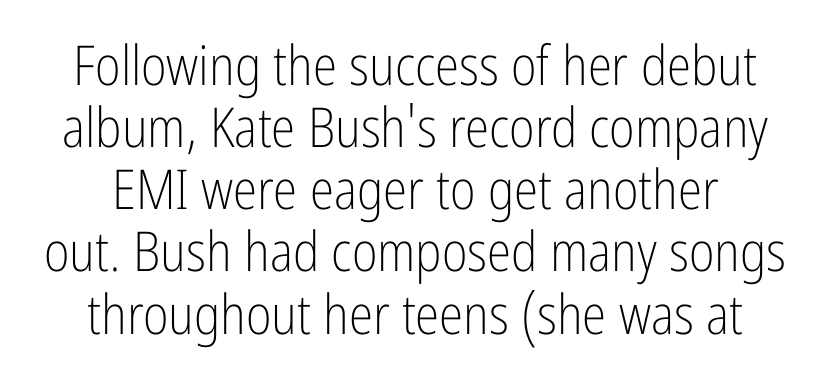
Q: Is the text bold? A: No.
Q: Is the text italic (slanted)? A: No, it is upright.
Q: Is the typeface a serif or a sans-serif typeface? A: Sans-serif.
Q: Is the text underlined? A: No.
Q: Is the spacing between letters normal or unusually wide? A: Normal.
Q: Is the spacing between lines tight, normal or loose? A: Tight.
Q: Width (condensed, normal, or wide)? A: Condensed.
Q: Stroke contrast? A: Low.
Q: x-height? A: Medium.
Q: Monospaced? A: No.
